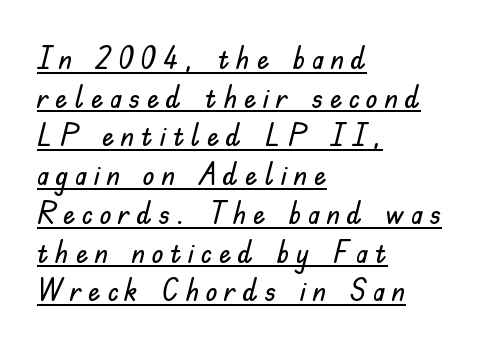
What stands out about the letter spacing? Its width — letters are far apart. Here the designer chose a conventional face with non-uniform glyph widths. I'd call this a sans setting — the letters go barefoot. Leftover space on each line is placed entirely after the last word.
